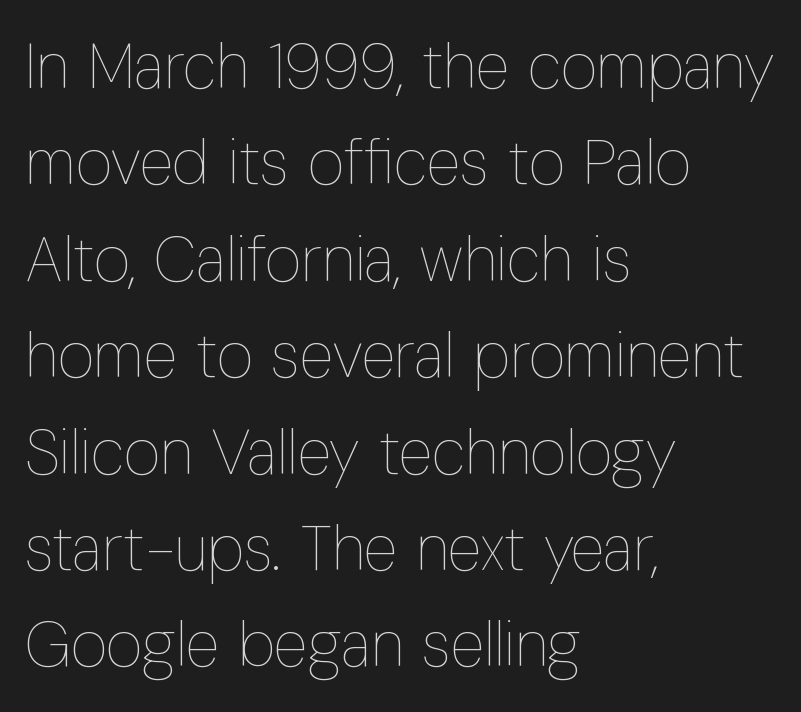
The image shows 63 px thin, condensed type, upright; set left-aligned, normal line spacing (1.53x), normal letter spacing, not underlined; low stroke contrast and a medium x-height.
